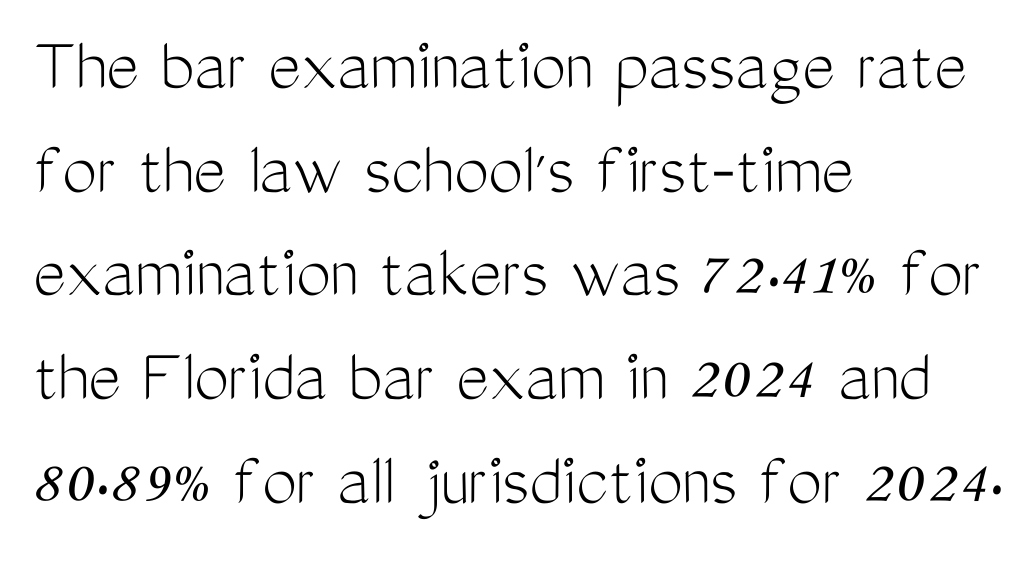
The image shows 78 px light, condensed sans-serif type, upright; set left-aligned, normal line spacing (1.33x), normal letter spacing, not underlined; medium stroke contrast and a medium x-height.
